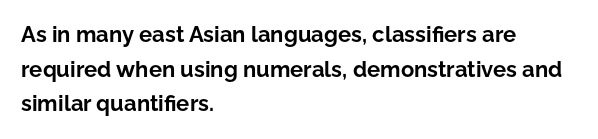
The image shows 22 px bold type, upright; set left-aligned, normal line spacing (1.57x), normal letter spacing, not underlined.
